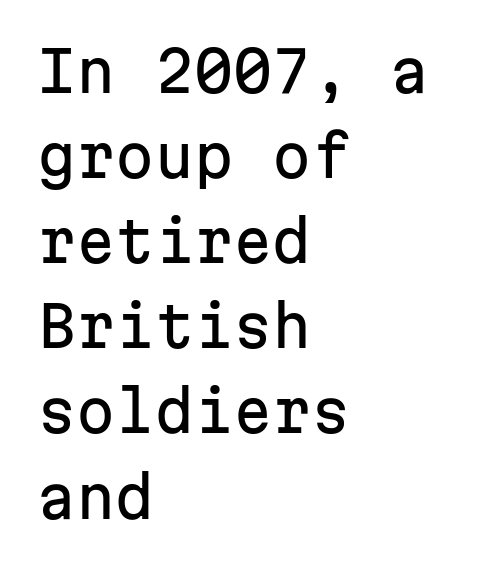
{"serif": "no", "italic": "no", "width": "normal", "stroke_contrast": "low", "x_height": "medium", "monospaced": "yes", "underline": "no", "align": "left", "line_spacing": "normal", "line_spacing_ratio": 1.52, "letter_spacing": "normal", "letter_spacing_em": 0.0, "glyph_px": 56}
